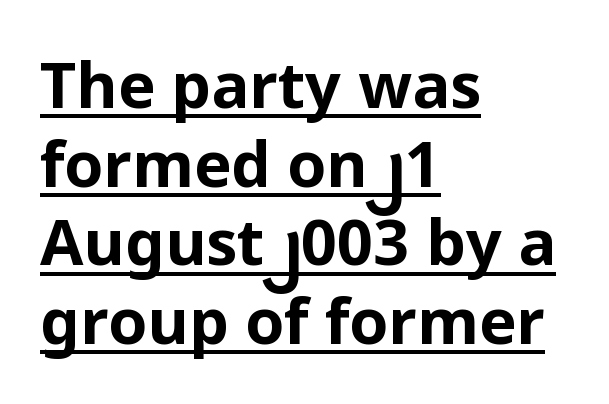
The image shows 63 px bold sans-serif type, upright; set left-aligned, normal line spacing (1.25x), normal letter spacing, underlined; low stroke contrast and a medium x-height.
